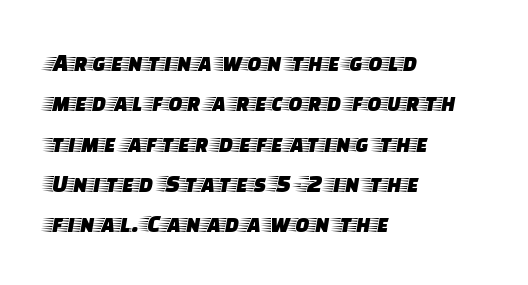
This rendering uses left alignment, leaving the right contour irregular. The vertical gap from one line to the next is medium. The space beneath each line is pristine and unruled. Does extra space separate the letters? No, they use regular spacing.
